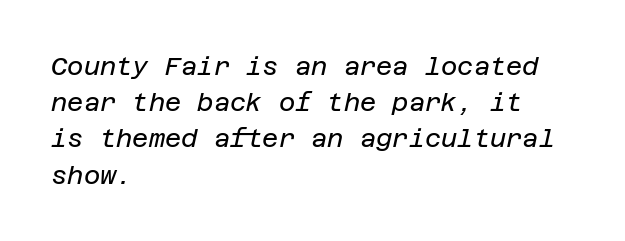
Q: Is the text bold? A: No.
Q: Is the text italic (slanted)? A: Yes, it leans right by about 12 degrees.
Q: Is the text underlined? A: No.
Q: How is the paragraph aligned? A: Left-aligned.
Q: Is the spacing between letters normal or unusually wide? A: Normal.
Q: Is the spacing between lines tight, normal or loose? A: Normal.
